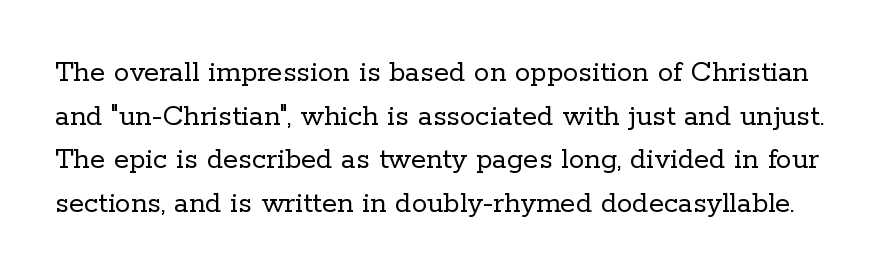
{"serif": "yes", "italic": "no", "bold": "no", "weight": "regular", "width": "normal", "stroke_contrast": "low", "x_height": "medium", "monospaced": "no", "underline": "no", "line_spacing": "normal", "line_spacing_ratio": 1.41, "letter_spacing": "normal", "letter_spacing_em": 0.0, "glyph_px": 31}
